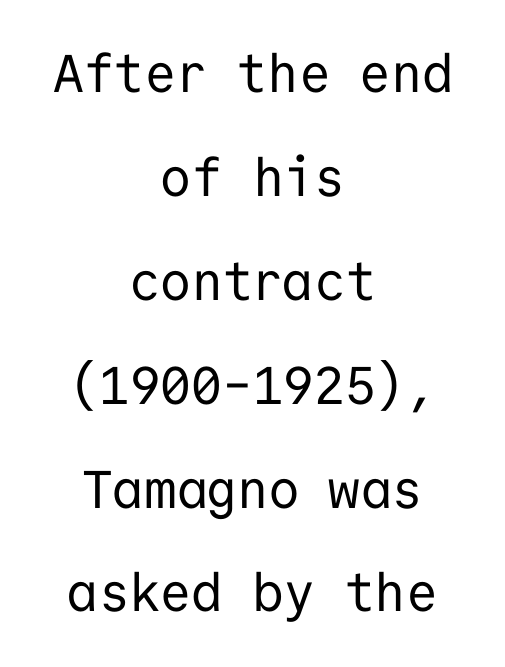
{"serif": "no", "italic": "no", "bold": "no", "weight": "regular", "width": "normal", "stroke_contrast": "low", "x_height": "medium", "monospaced": "yes", "underline": "no", "align": "center", "line_spacing": "loose", "line_spacing_ratio": 1.96, "letter_spacing": "normal", "letter_spacing_em": 0.0, "glyph_px": 53}
